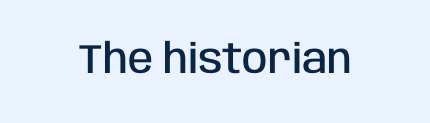
{"serif": "no", "italic": "no", "bold": "semi", "weight": "semibold", "width": "condensed", "stroke_contrast": "low", "x_height": "large", "monospaced": "no", "underline": "no", "letter_spacing": "normal", "letter_spacing_em": 0.0, "glyph_px": 41}
